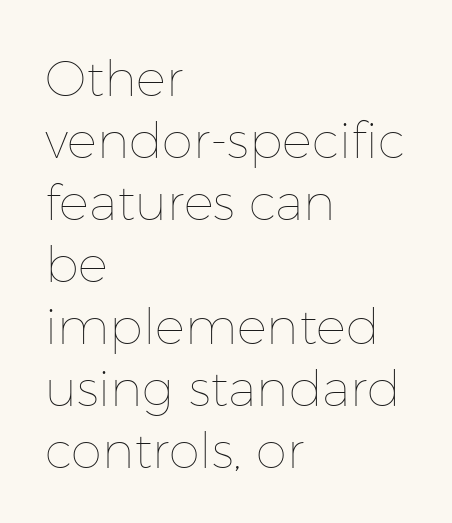
Is the letter spacing exaggerated? No — it looks like the ordinary default. A student would call this left alignment; a typographer would say flush left, rag right. Unbolded letterforms with no extra heft. No italicization has been applied; the sample stays upright.
